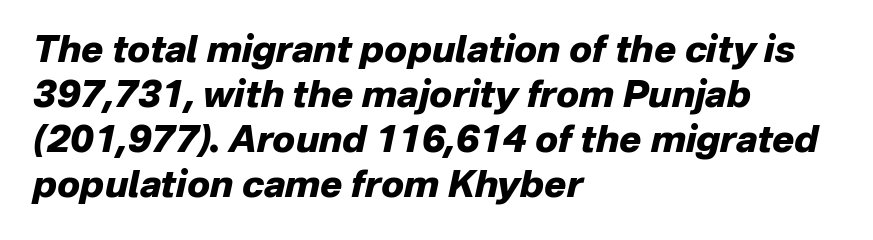
The image shows 37 px heavy type, italic (leaning right); set left-aligned, line spacing 1.22x, normal letter spacing, not underlined; low stroke contrast and a medium x-height.
